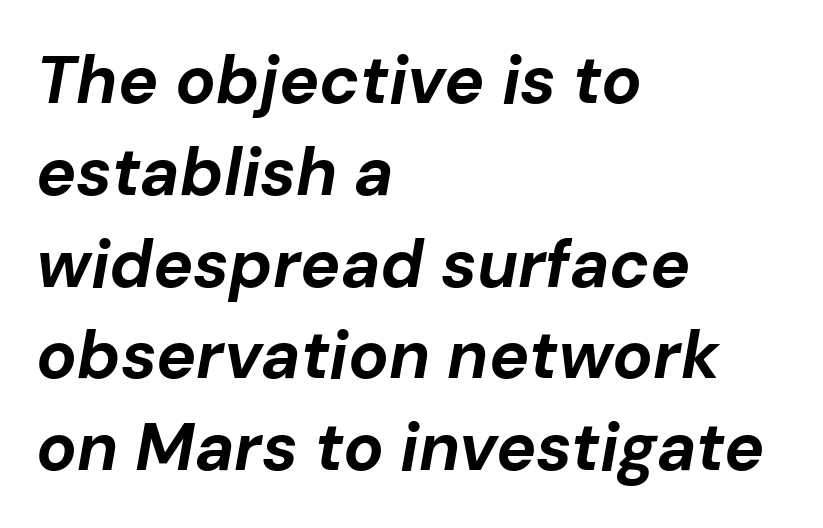
{"italic": "yes", "lean": "right", "slant_degrees": 10, "bold": "yes", "weight": "bold", "width": "normal", "stroke_contrast": "low", "x_height": "medium", "monospaced": "no", "underline": "no", "align": "left", "line_spacing": "normal", "line_spacing_ratio": 1.37, "letter_spacing": "normal", "letter_spacing_em": 0.0, "glyph_px": 67}
